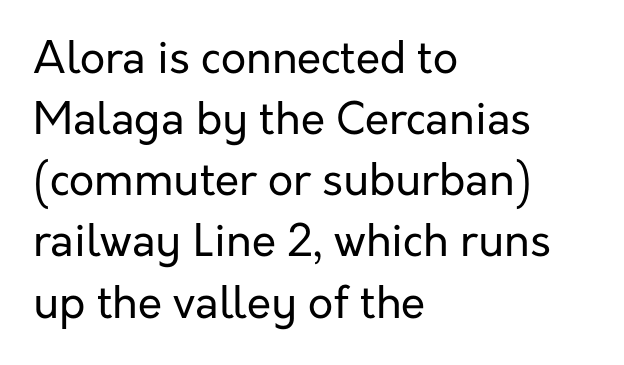
The paragraph shown leans on its left margin. The type is set solid horizontally, with unmodified tracking. The font is comparable to plain body text, perhaps lighter. Think of a printed novel: that variable character pitch is what you see here. The typeface chosen for these lines omits serifs. This is roman type, the default non-slanted kind.
